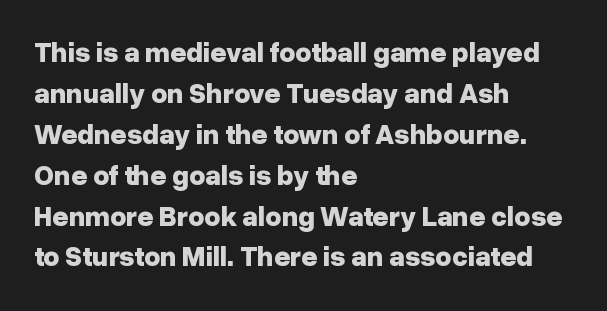
Between one letter and the next there's only the usual sliver of space. Beneath every word, the page is bare. If you drew a line through each stem, it would be perfectly vertical. Heavy-handed strokes throughout: this text is bold. The rendering uses natural spacing where letterforms have individual widths. Vertically, the passage feels balanced, rows spaced as you'd expect.
